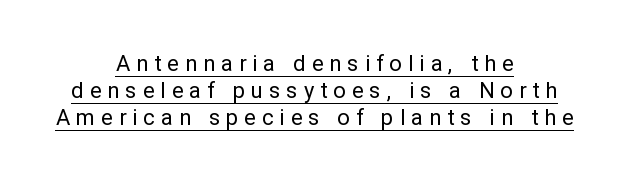
Q: Is the text bold? A: No.
Q: Is the text italic (slanted)? A: No, it is upright.
Q: Is the text underlined? A: Yes.
Q: How is the paragraph aligned? A: Centered.
Q: Is the spacing between letters normal or unusually wide? A: Unusually wide.
